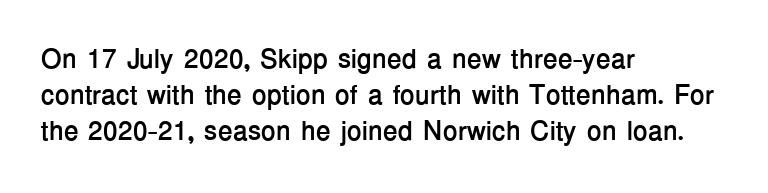
{"italic": "no", "bold": "yes", "underline": "no", "align": "left", "line_spacing": "normal", "line_spacing_ratio": 1.34, "letter_spacing": "normal", "letter_spacing_em": 0.0, "glyph_px": 27}
